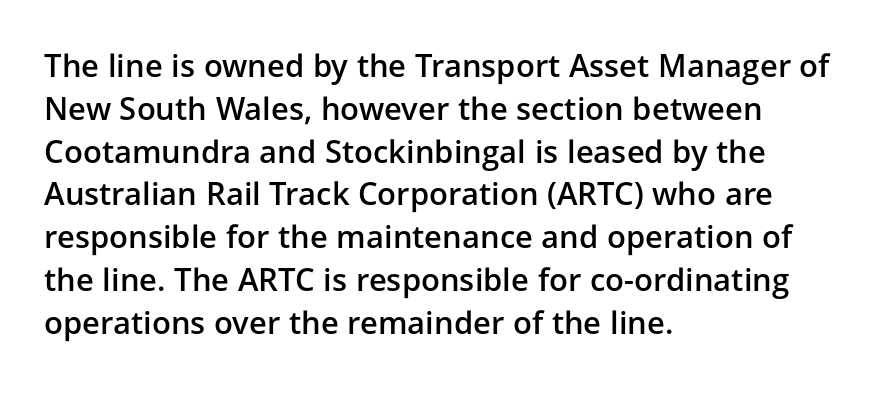
Q: Is the text bold? A: Semi-bold.
Q: Is the text italic (slanted)? A: No, it is upright.
Q: Is the typeface a serif or a sans-serif typeface? A: Sans-serif.
Q: Is the text underlined? A: No.
Q: How is the paragraph aligned? A: Left-aligned.
Q: Is the spacing between letters normal or unusually wide? A: Normal.
Q: Is the spacing between lines tight, normal or loose? A: Normal.
Q: Width (condensed, normal, or wide)? A: Normal.
Q: Stroke contrast? A: Low.
Q: x-height? A: Medium.
Q: Monospaced? A: No.
